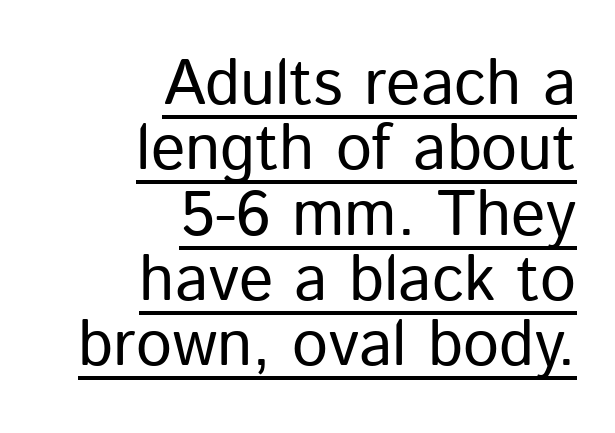
Unbolded letterforms with no extra heft. Every character sits straight up, as roman type does. Regarding serifs, this sample does without them. Baseline-to-baseline distance is barely more than the letter height. Note the varied advance widths — an 'i' is clearly narrower than an 'm'.
